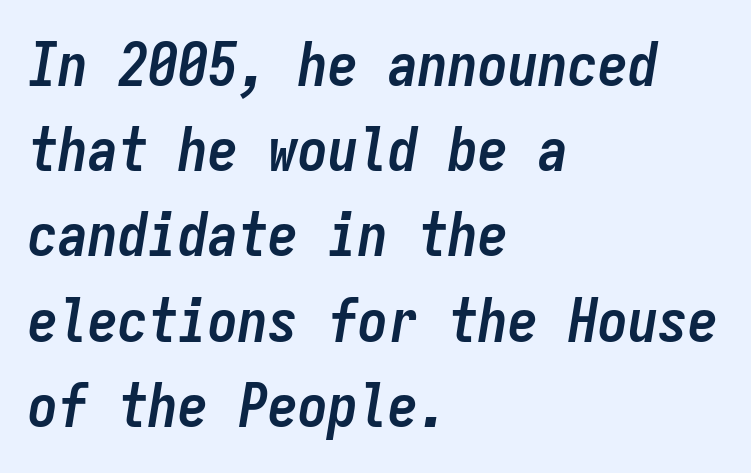
Is there much room between lines? A standard amount, neither cramped nor airy. Rendered with sloped, italic letterforms. Compared with typical body copy, the letter spacing here is the same. Spacing verdict: monospaced, one width for all characters. Has an underline been added? It has not.
